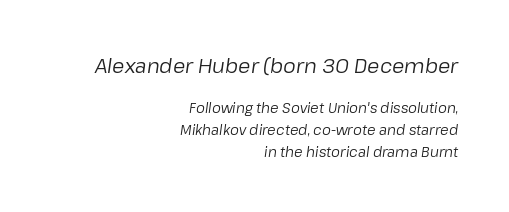
The image shows 20 px text type, italic (leaning right); set right-aligned, normal line spacing (1.56x), normal letter spacing, not underlined; the first (top) block is 1.43x larger.
